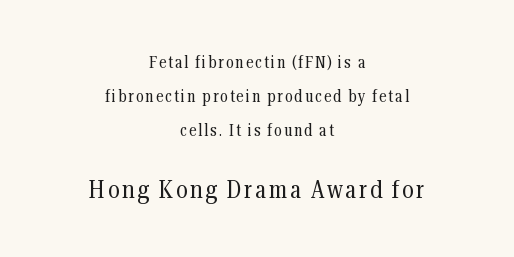
The words here are not underlined. Heaviness? Minimal to ordinary, like unemphasized prose. Whoever set this made the second block the dominant, larger element. If you folded the block vertically in half, each line would mirror itself in length.
